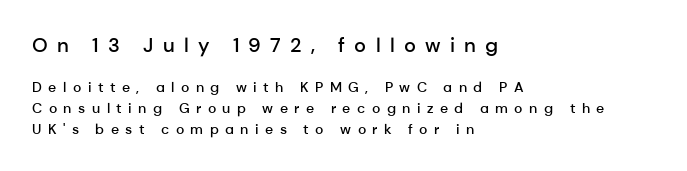
The image shows 20 px text type, upright; set left-aligned, normal line spacing (1.5x), unusually wide letter spacing (+0.46 em), not underlined; the first (top) block is 1.43x larger.
